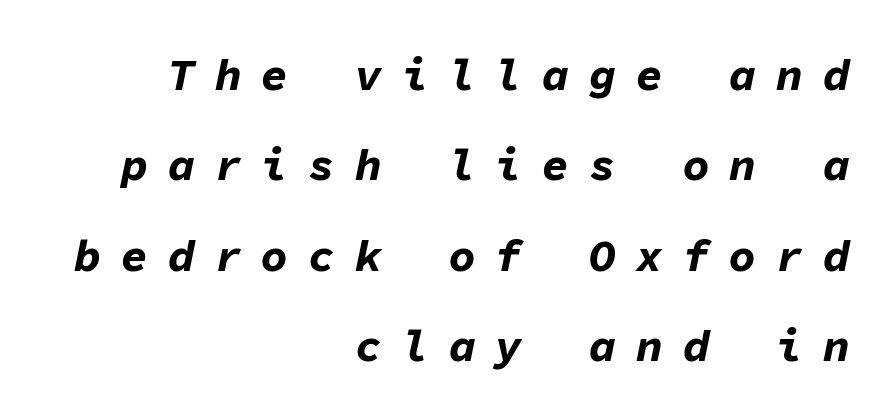
How are the letters spaced? Widely, with obvious added tracking. Leading: increased. Strokes here are thick enough to call this a true bold. Monospaced: the letters line up in strict vertical columns.
